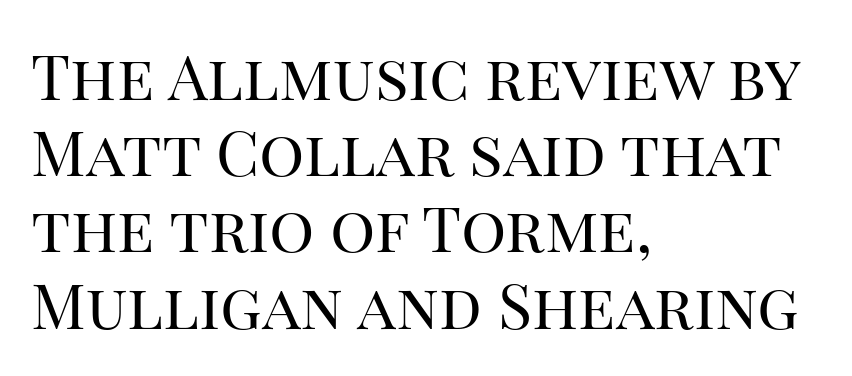
Q: Is the text bold? A: No.
Q: Is the text italic (slanted)? A: No, it is upright.
Q: Is the typeface a serif or a sans-serif typeface? A: Serif.
Q: Is the text underlined? A: No.
Q: How is the paragraph aligned? A: Left-aligned.
Q: Is the spacing between letters normal or unusually wide? A: Normal.
Q: Width (condensed, normal, or wide)? A: Normal.
Q: Stroke contrast? A: High.
Q: x-height? A: Large.
Q: Monospaced? A: No.
